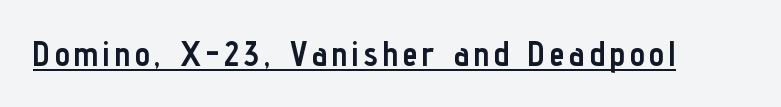
Q: Is the text bold? A: Yes.
Q: Is the text italic (slanted)? A: No, it is upright.
Q: Is the typeface a serif or a sans-serif typeface? A: Sans-serif.
Q: Is the text underlined? A: Yes.
Q: Width (condensed, normal, or wide)? A: Condensed.
Q: Stroke contrast? A: Low.
Q: x-height? A: Medium.
Q: Monospaced? A: No.
